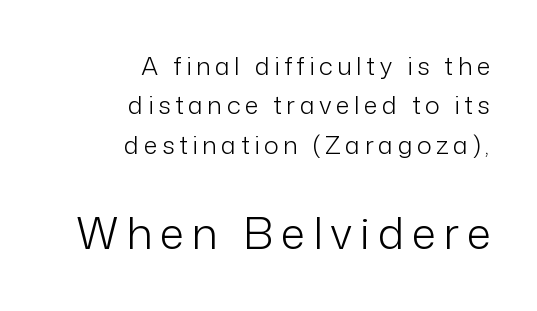
The image shows 44 px light sans-serif type, upright; set right-aligned, normal line spacing (1.58x), not underlined; the second (bottom) block is 1.76x larger; low stroke contrast and a medium x-height.
